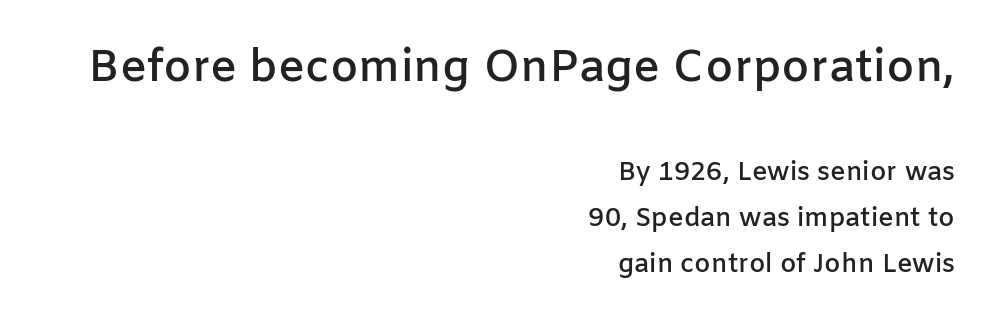
Q: Is the text bold? A: Semi-bold.
Q: Is the text italic (slanted)? A: No, it is upright.
Q: Is the typeface a serif or a sans-serif typeface? A: Sans-serif.
Q: Is the text underlined? A: No.
Q: How is the paragraph aligned? A: Right-aligned.
Q: Is the spacing between letters normal or unusually wide? A: Normal.
Q: Which block of text is set in a larger size, the first (top) or the second (bottom)? A: The first (top) one.
Q: Width (condensed, normal, or wide)? A: Normal.
Q: Stroke contrast? A: Low.
Q: x-height? A: Medium.
Q: Monospaced? A: No.
